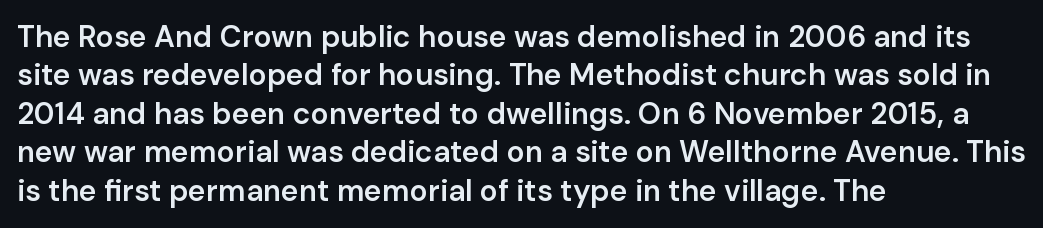
Layout note: lines flush left. Posture: straight, roman, zero tilt. Notice how descenders clear the ascenders below comfortably — that's standard leading. Regarding serifs, this sample does without them.
